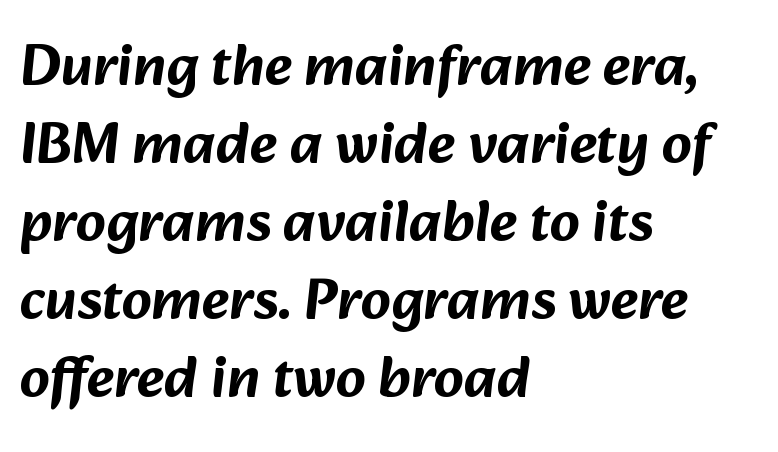
Q: Is the typeface a serif or a sans-serif typeface? A: Sans-serif.
Q: Is the text underlined? A: No.
Q: How is the paragraph aligned? A: Left-aligned.
Q: Is the spacing between letters normal or unusually wide? A: Normal.
Q: Is the spacing between lines tight, normal or loose? A: Normal.
Q: Width (condensed, normal, or wide)? A: Normal.
Q: Stroke contrast? A: Low.
Q: x-height? A: Medium.
Q: Monospaced? A: No.
